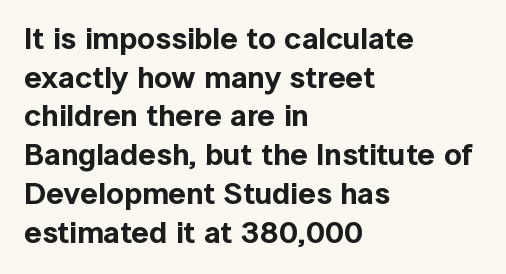
{"serif": "no", "italic": "no", "width": "normal", "x_height": "medium", "monospaced": "no", "underline": "no", "align": "left", "line_spacing": "normal", "line_spacing_ratio": 1.25, "letter_spacing": "normal", "letter_spacing_em": 0.0, "glyph_px": 31}
